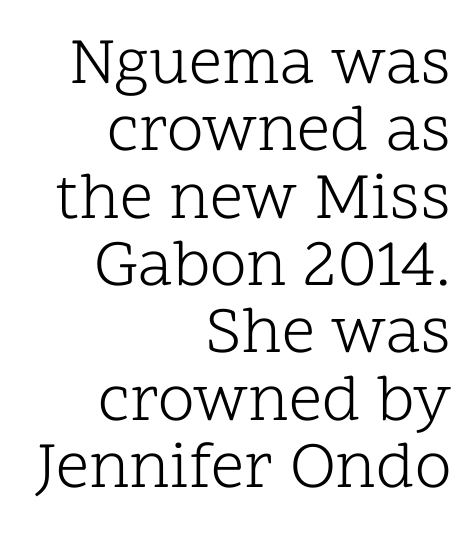
The image shows 66 px light serif type, upright; set right-aligned, tight line spacing (1.02x), normal letter spacing, not underlined; low stroke contrast and a medium x-height.
